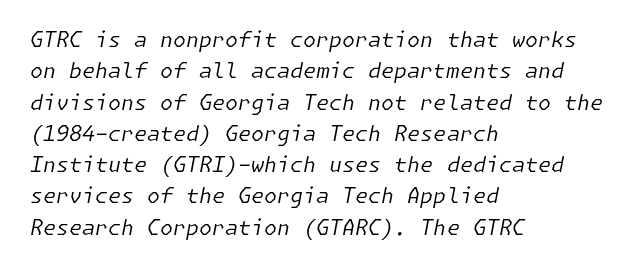
Q: Is the text bold? A: No.
Q: Is the text italic (slanted)? A: Yes, it leans right by about 11 degrees.
Q: Is the text underlined? A: No.
Q: How is the paragraph aligned? A: Left-aligned.
Q: Is the spacing between letters normal or unusually wide? A: Normal.
Q: Is the spacing between lines tight, normal or loose? A: Normal.
